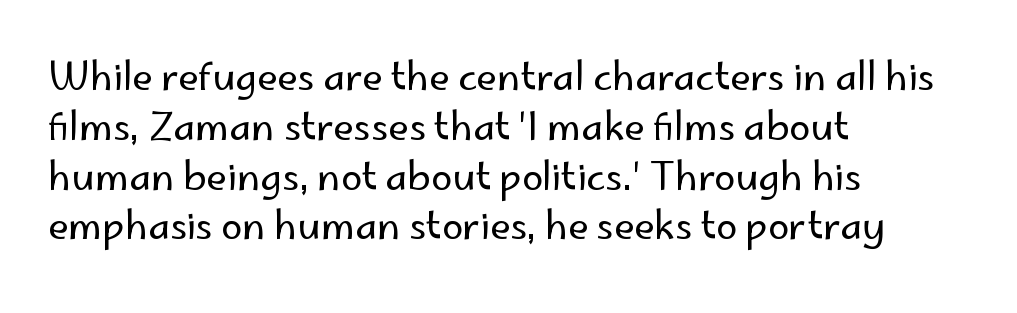
Q: Is the text bold? A: No.
Q: Is the text italic (slanted)? A: No, it is upright.
Q: Is the typeface a serif or a sans-serif typeface? A: Sans-serif.
Q: Is the text underlined? A: No.
Q: How is the paragraph aligned? A: Left-aligned.
Q: Is the spacing between letters normal or unusually wide? A: Normal.
Q: Is the spacing between lines tight, normal or loose? A: Normal.
Q: Width (condensed, normal, or wide)? A: Normal.
Q: Stroke contrast? A: Low.
Q: x-height? A: Small.
Q: Monospaced? A: No.
